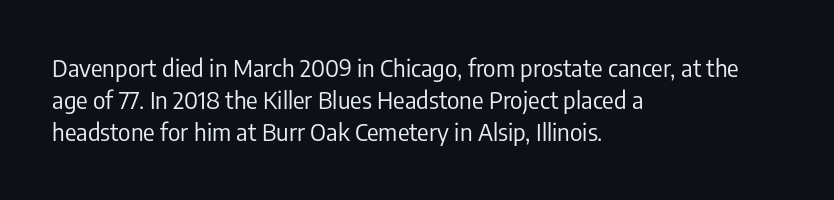
The strip under each line holds only bare page. You could call the tracking neutral — neither tight nor loose. Where is the straight margin? On the left. Upright lettering throughout. The weight tops out at a normal text grade.
